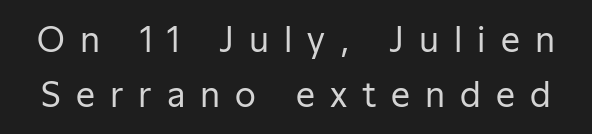
Substantial extra tracking has been applied to these lines. You could not count columns in this text — the font is proportionally spaced. Stroke thickness stays within the range of a standard reading face or lighter. Clear beneath every line of the passage. These lines sit exactly where default settings would place them.
